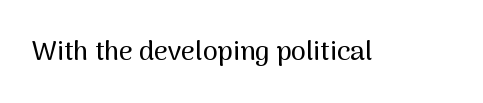
Q: Is the text italic (slanted)? A: No, it is upright.
Q: Is the text underlined? A: No.
Q: Is the spacing between letters normal or unusually wide? A: Normal.
